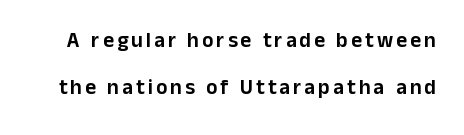
No italicization has been applied; the sample stays upright. Baseline-to-baseline distance is far greater than the letter height. Letters rest on an invisible, unmarked baseline.
